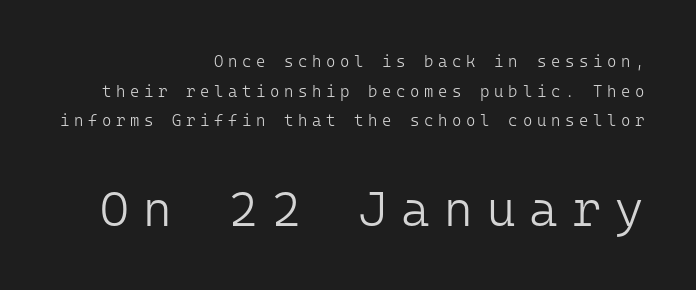
Each line ends at the same right margin while the left side varies. Look at the bottom of the vertical strokes: they stop flat, with no serifs. Tall strokes in this sample are plumb rather than angled. Compare the two chunks: the lower has the greater cap height. Check under the words: just untouched page.
